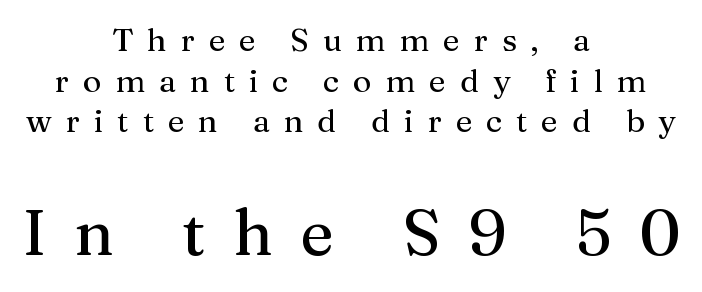
The image shows 64 px serif type, upright; set centered, normal line spacing (1.27x), unusually wide letter spacing (+0.43 em), not underlined; the second (bottom) block is 2.0x larger; medium stroke contrast and a medium x-height.
